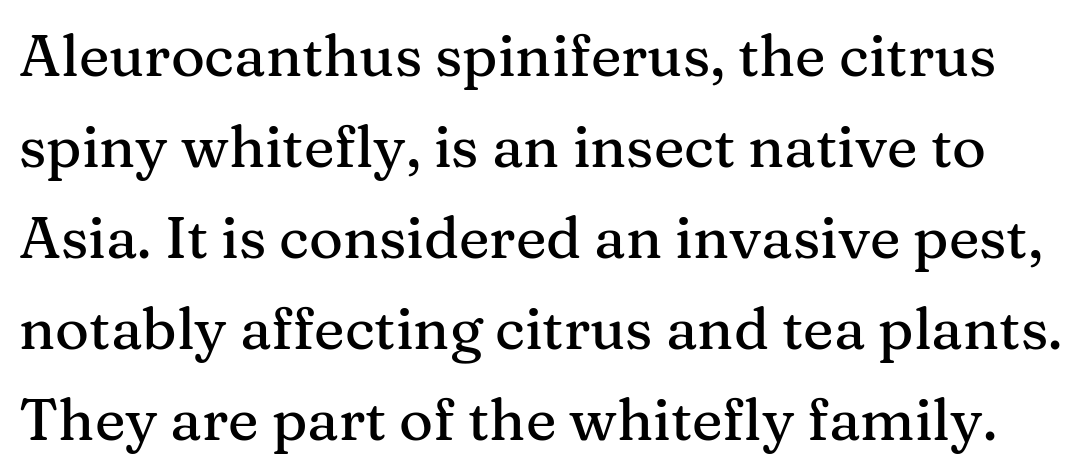
The image shows 58 px serif type, upright; set normal line spacing (1.57x), normal letter spacing, not underlined; medium stroke contrast and a medium x-height.
